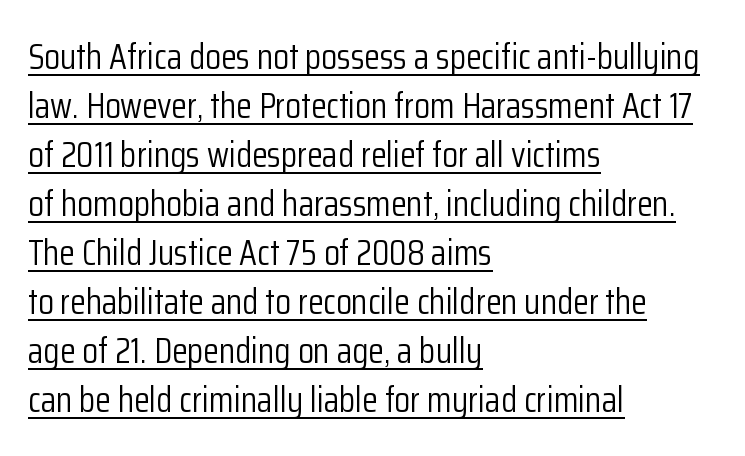
Check the space under the baseline: a stroke is drawn there. Serif or sans? Sans — the stroke terminals are bare. No extra tracking has been applied to these lines. Vertically, the passage feels balanced, rows spaced as you'd expect.
